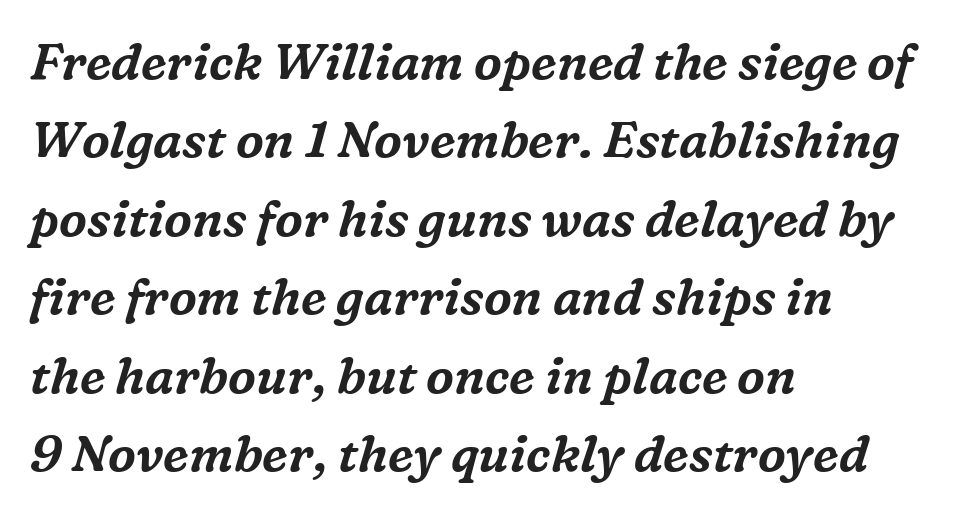
Q: Is the text italic (slanted)? A: Yes, it leans right by about 16 degrees.
Q: Is the typeface a serif or a sans-serif typeface? A: Serif.
Q: Is the text underlined? A: No.
Q: How is the paragraph aligned? A: Left-aligned.
Q: Is the spacing between letters normal or unusually wide? A: Normal.
Q: Is the spacing between lines tight, normal or loose? A: Normal.
Q: Width (condensed, normal, or wide)? A: Normal.
Q: Stroke contrast? A: Medium.
Q: x-height? A: Medium.
Q: Monospaced? A: No.
